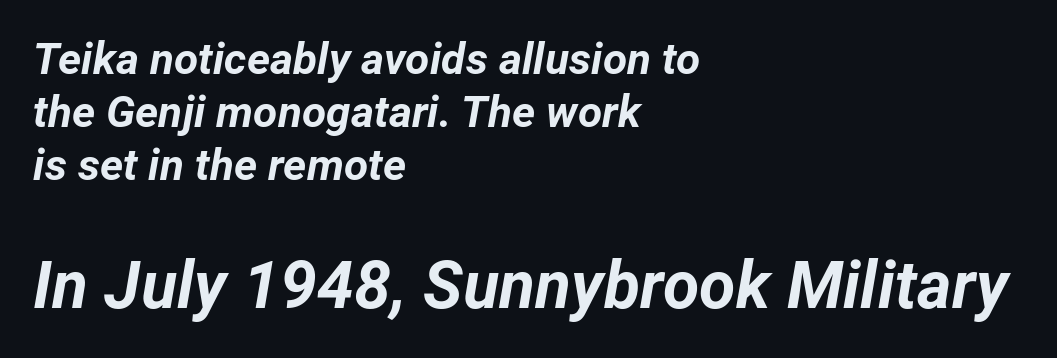
Q: Is the text bold? A: Yes.
Q: Is the text italic (slanted)? A: Yes, it leans right by about 12 degrees.
Q: Is the text underlined? A: No.
Q: How is the paragraph aligned? A: Left-aligned.
Q: Is the spacing between letters normal or unusually wide? A: Normal.
Q: Which block of text is set in a larger size, the first (top) or the second (bottom)? A: The second (bottom) one.
Q: Width (condensed, normal, or wide)? A: Normal.
Q: Stroke contrast? A: Low.
Q: x-height? A: Medium.
Q: Monospaced? A: No.
